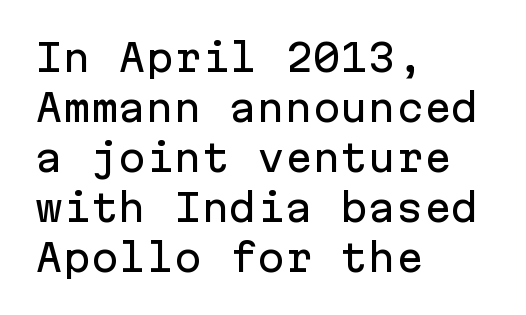
The image shows 37 px sans-serif type, upright, monospaced; set left-aligned, normal line spacing (1.35x), normal letter spacing, not underlined; low stroke contrast and a medium x-height.
